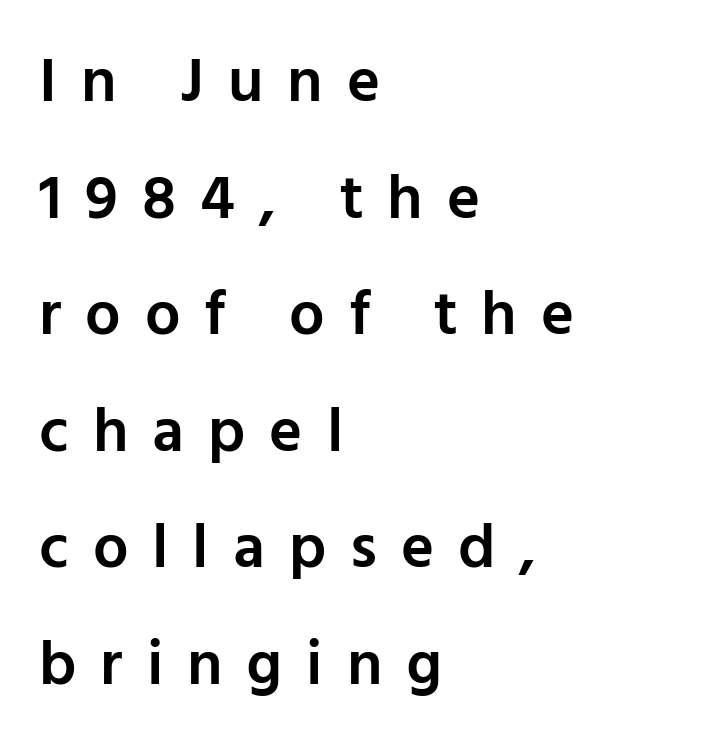
The image shows 63 px semibold sans-serif type, upright; set left-aligned, line spacing 1.85x, unusually wide letter spacing (+0.38 em), not underlined; low stroke contrast and a medium x-height.
